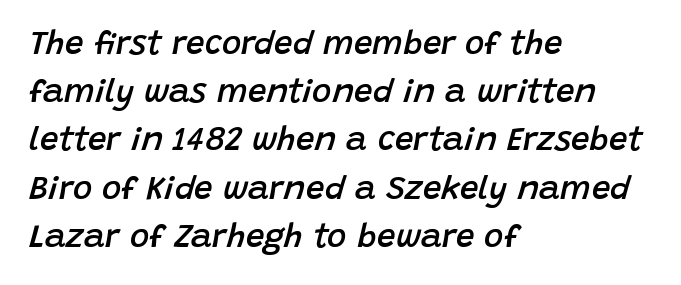
{"italic": "yes", "lean": "right", "slant_degrees": 15, "bold": "semi", "weight": "semibold", "width": "normal", "stroke_contrast": "low", "x_height": "large", "monospaced": "no", "underline": "no", "align": "left", "line_spacing": "normal", "line_spacing_ratio": 1.46, "letter_spacing": "normal", "letter_spacing_em": 0.0, "glyph_px": 33}
